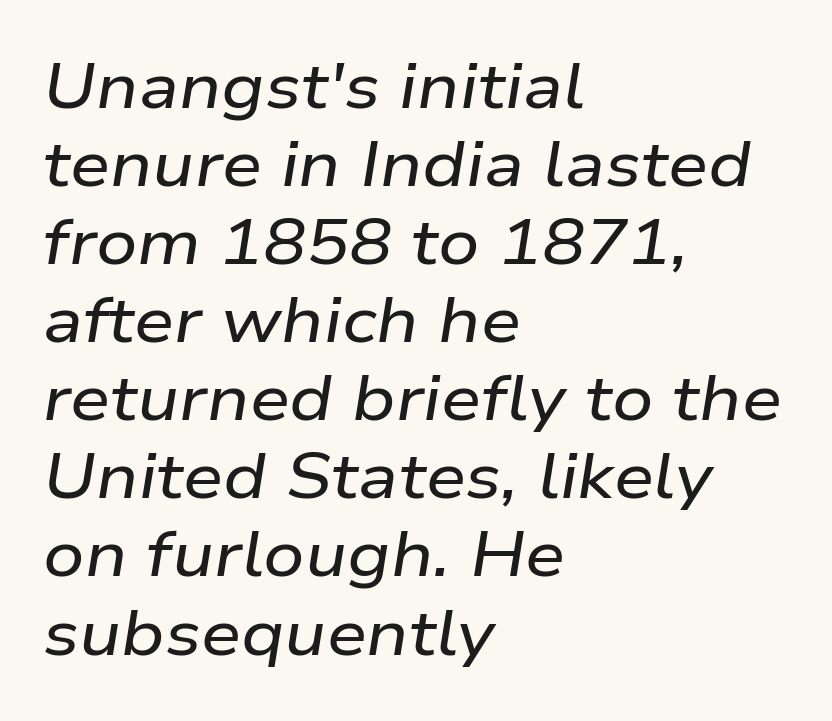
The image shows 64 px wide type, italic (leaning right); set left-aligned, line spacing 1.22x, normal letter spacing, not underlined; low stroke contrast and a medium x-height.
